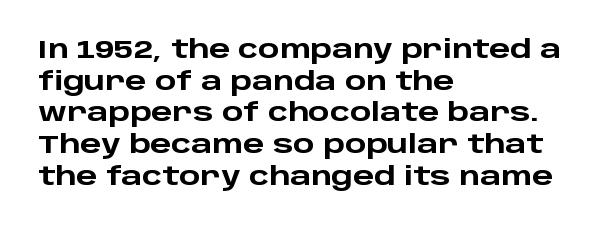
{"italic": "no", "bold": "yes", "underline": "no", "align": "left", "line_spacing": "normal", "line_spacing_ratio": 1.27, "letter_spacing": "normal", "letter_spacing_em": 0.0, "glyph_px": 25}
